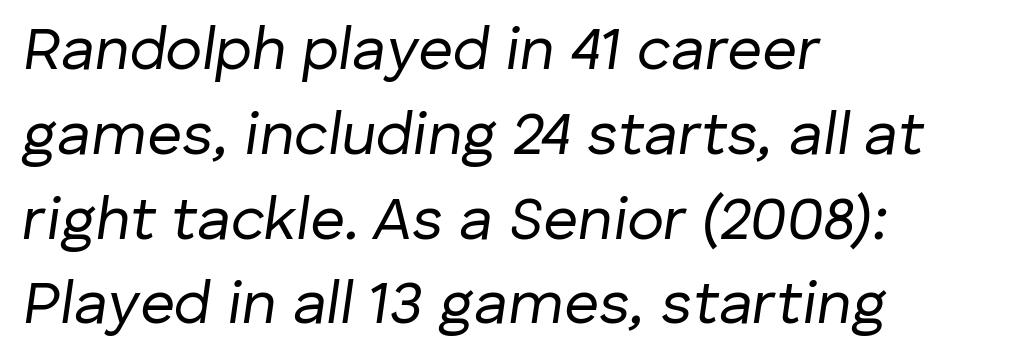
Q: Is the text bold? A: No.
Q: Is the text italic (slanted)? A: Yes, it leans right by about 8 degrees.
Q: Is the text underlined? A: No.
Q: How is the paragraph aligned? A: Left-aligned.
Q: Is the spacing between letters normal or unusually wide? A: Normal.
Q: Is the spacing between lines tight, normal or loose? A: Normal.
Q: Width (condensed, normal, or wide)? A: Normal.
Q: Stroke contrast? A: Low.
Q: x-height? A: Medium.
Q: Monospaced? A: No.
